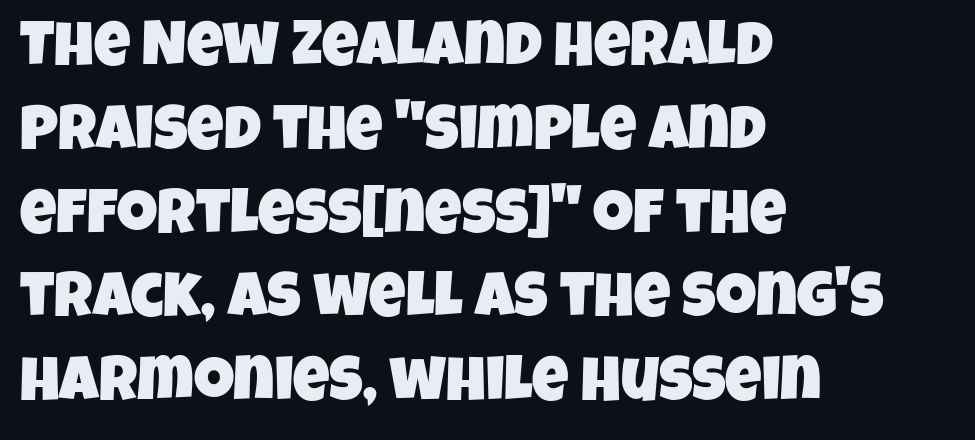
The image shows 63 px condensed sans-serif type; set left-aligned, normal line spacing (1.33x), normal letter spacing, not underlined; low stroke contrast and a large x-height.
